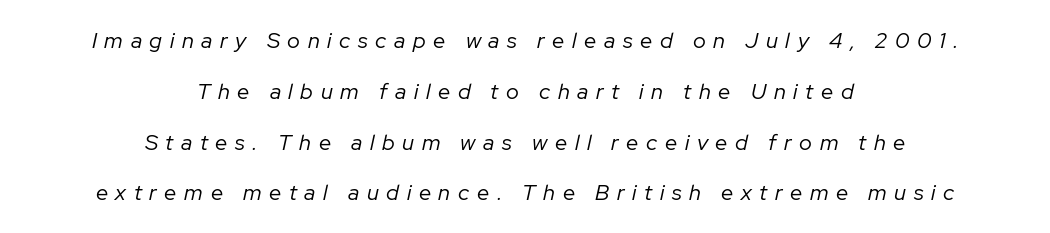
The glyphs look as if they've been sheared to an angle. Short and long lines alike share a common midpoint. The block of text is sparse from top to bottom, with ample space between rows. These lines have a slow, spaced-out rhythm from letter to letter.
